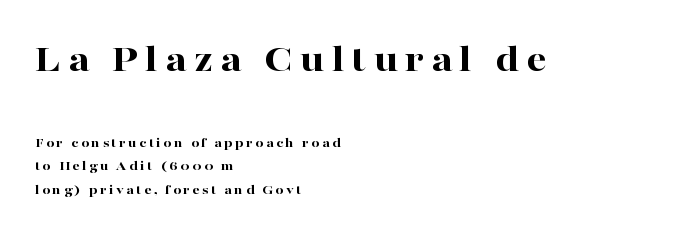
Q: Is the text bold? A: Yes.
Q: Is the text italic (slanted)? A: No, it is upright.
Q: Is the typeface a serif or a sans-serif typeface? A: Serif.
Q: Is the text underlined? A: No.
Q: How is the paragraph aligned? A: Left-aligned.
Q: Is the spacing between lines tight, normal or loose? A: Normal.
Q: Which block of text is set in a larger size, the first (top) or the second (bottom)? A: The first (top) one.
Q: Width (condensed, normal, or wide)? A: Wide.
Q: Stroke contrast? A: High.
Q: x-height? A: Medium.
Q: Monospaced? A: No.
